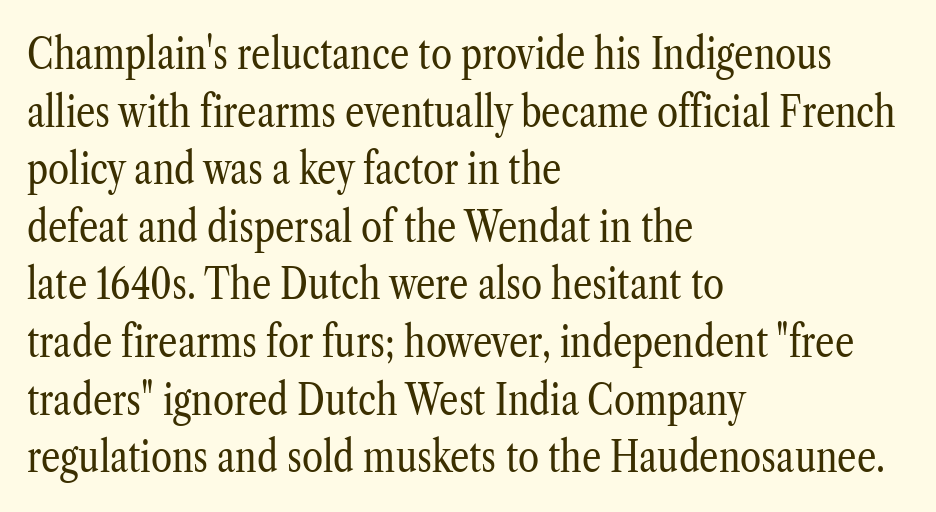
No word sits above an underline. In terms of posture, this sample is upright. The strokes carry an ordinary text weight at most. The gaps between neighbouring characters are ordinary and unremarkable. A typesetter would call this proportional, since set widths differ per character. Rows of type keep a routine distance in the vertical direction.
